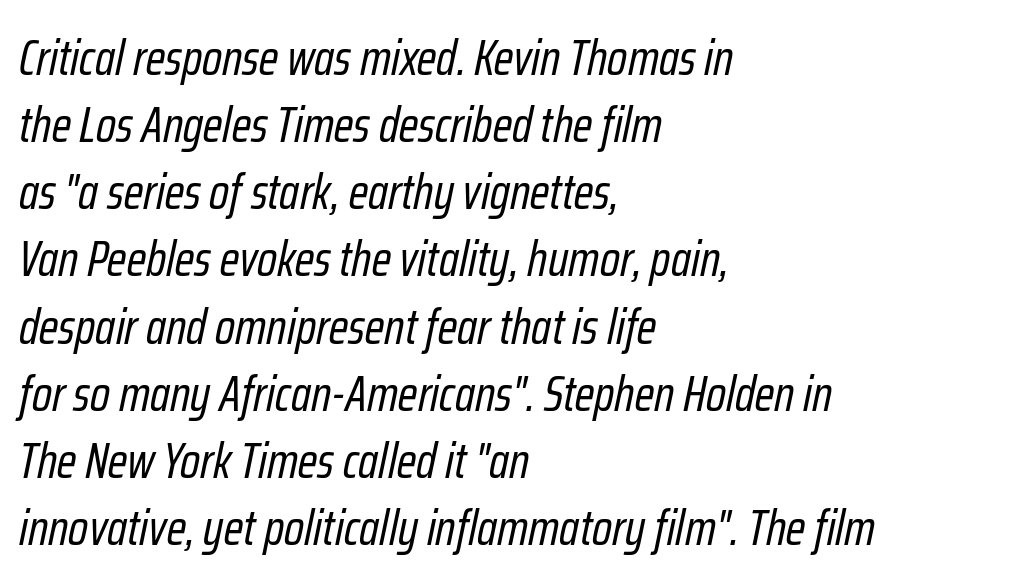
The image shows 49 px regular-weight, condensed type, italic (leaning right); set left-aligned, normal line spacing (1.37x), normal letter spacing, not underlined; low stroke contrast and a medium x-height.
